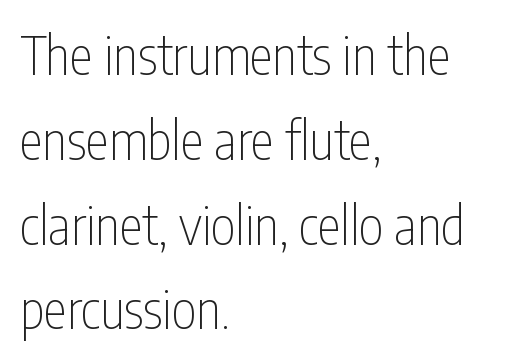
Quick note: interline space is typical. Character widths vary here, with narrow letters taking less room than wide ones. The setting favours the left margin, as ordinary paragraphs usually do. Glance below the letters and you will spot only blank space.
